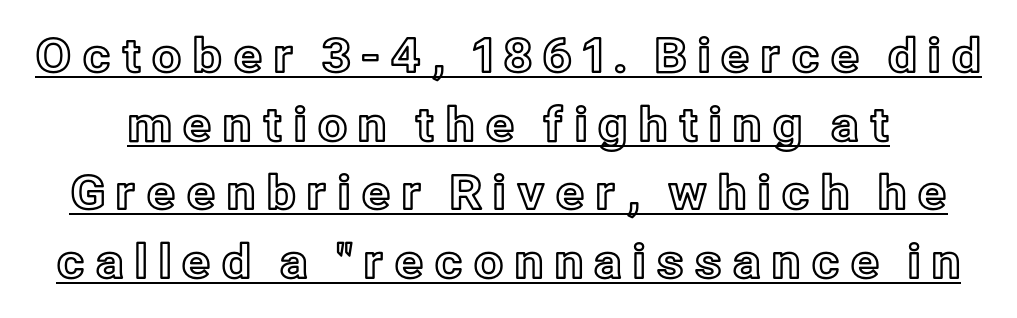
Caption: expanded tracking, letters set apart. Somebody hit Ctrl+U on this one — the words are underlined. The lettering stays uniformly vertical, giving the passage a roman look. What's the leading like? Ordinary, nothing unusual. Is this a fixed-width face? No — the glyphs have proportional, varying widths.
